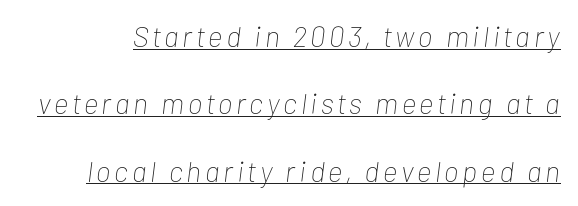
{"italic": "yes", "lean": "right", "slant_degrees": 7, "bold": "no", "weight": "thin", "width": "condensed", "stroke_contrast": "low", "x_height": "medium", "monospaced": "no", "underline": "yes", "line_spacing": "loose", "line_spacing_ratio": 2.32, "glyph_px": 29}
